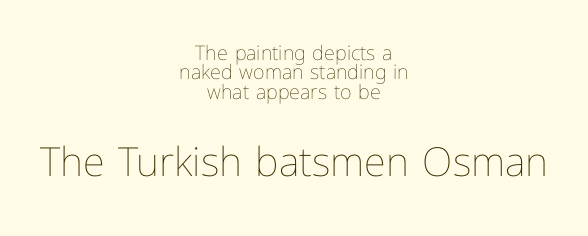
Q: Is the text bold? A: No.
Q: Is the text italic (slanted)? A: No, it is upright.
Q: Is the text underlined? A: No.
Q: How is the paragraph aligned? A: Centered.
Q: Is the spacing between letters normal or unusually wide? A: Normal.
Q: Is the spacing between lines tight, normal or loose? A: Tight.
Q: Which block of text is set in a larger size, the first (top) or the second (bottom)? A: The second (bottom) one.
Q: Width (condensed, normal, or wide)? A: Normal.
Q: Stroke contrast? A: Low.
Q: x-height? A: Medium.
Q: Monospaced? A: No.
